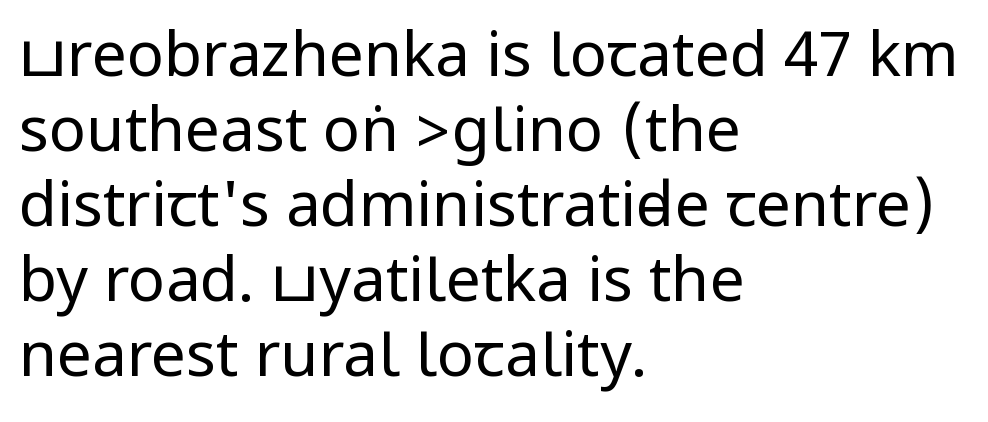
Q: Is the text bold? A: No.
Q: Is the text italic (slanted)? A: No, it is upright.
Q: Is the typeface a serif or a sans-serif typeface? A: Sans-serif.
Q: Is the text underlined? A: No.
Q: How is the paragraph aligned? A: Left-aligned.
Q: Is the spacing between letters normal or unusually wide? A: Normal.
Q: Width (condensed, normal, or wide)? A: Condensed.
Q: Stroke contrast? A: Low.
